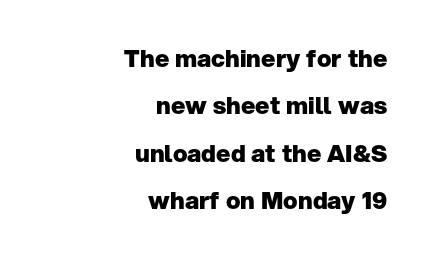
{"italic": "no", "bold": "yes", "underline": "no", "align": "right", "line_spacing": "loose", "line_spacing_ratio": 1.97, "letter_spacing": "normal", "letter_spacing_em": 0.0, "glyph_px": 24}
